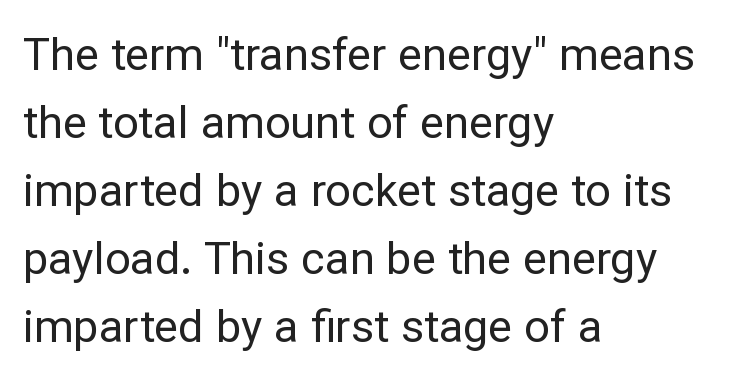
{"serif": "no", "italic": "no", "bold": "no", "weight": "regular", "width": "normal", "stroke_contrast": "low", "x_height": "medium", "monospaced": "no", "underline": "no", "align": "left", "line_spacing": "normal", "line_spacing_ratio": 1.51, "letter_spacing": "normal", "letter_spacing_em": 0.0, "glyph_px": 45}
